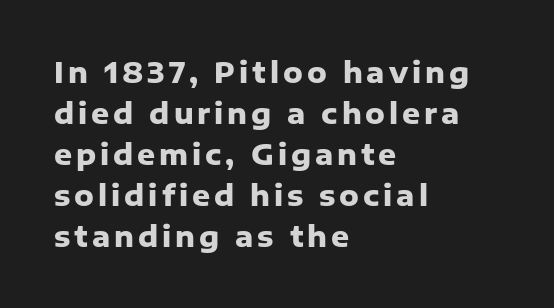
Q: Is the text bold? A: Yes.
Q: Is the text italic (slanted)? A: No, it is upright.
Q: Is the typeface a serif or a sans-serif typeface? A: Sans-serif.
Q: Is the text underlined? A: No.
Q: How is the paragraph aligned? A: Left-aligned.
Q: Is the spacing between lines tight, normal or loose? A: Normal.
Q: Width (condensed, normal, or wide)? A: Normal.
Q: Stroke contrast? A: Low.
Q: x-height? A: Medium.
Q: Monospaced? A: No.
